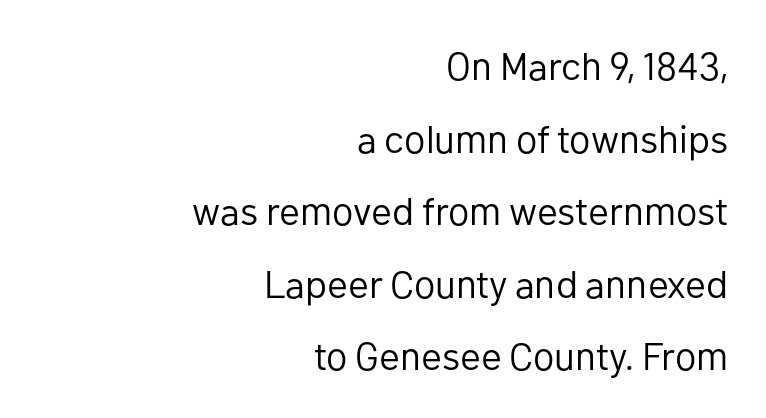
{"serif": "no", "italic": "no", "bold": "no", "weight": "regular", "width": "normal", "stroke_contrast": "low", "x_height": "medium", "monospaced": "no", "underline": "no", "align": "right", "line_spacing_ratio": 1.86, "letter_spacing": "normal", "letter_spacing_em": 0.0, "glyph_px": 39}
